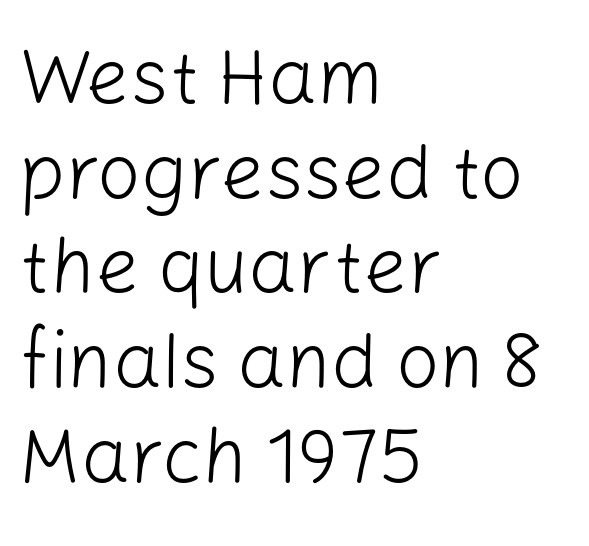
Counters stay open thanks to moderate or lighter strokes. A sans-serif font was chosen for this passage. These lines are rendered in a variable-pitch font. The letters stand upright; this is a roman face.
